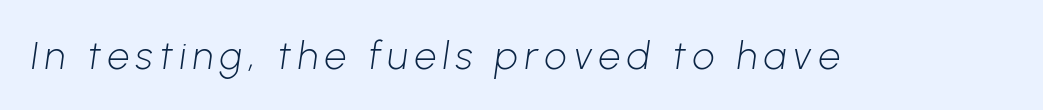
The image shows 39 px light sans-serif type; set not underlined; low stroke contrast and a medium x-height.
